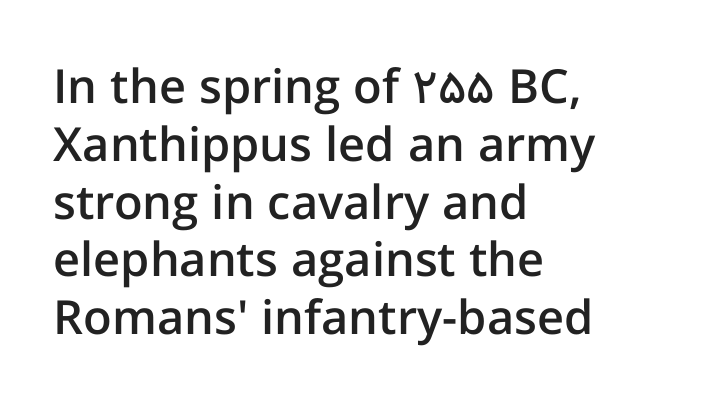
Notice how the passage keeps a crisp vertical edge on the left only. A typesetter would mark this as roman, not italic. Think of a printed novel: that variable character pitch is what you see here. The type is set solid horizontally, with unmodified tracking.
